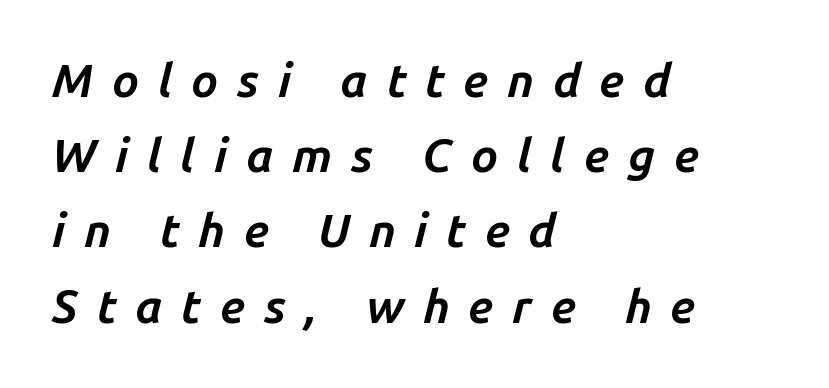
The lines sit at an ordinary, default distance from one another. You could only call the tracking loose — the letters float apart. Each glyph is drawn with heavy, bold strokes. Underlining? Definitely not there. These lines are rendered in a variable-pitch font.
